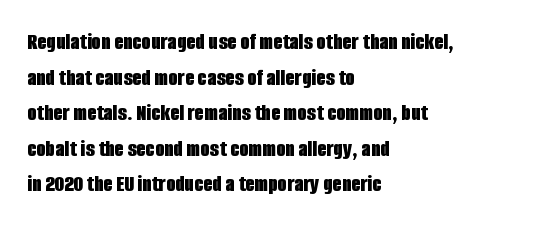
{"italic": "no", "bold": "yes", "underline": "no", "align": "left", "line_spacing": "normal", "line_spacing_ratio": 1.48, "letter_spacing": "normal", "letter_spacing_em": 0.0, "glyph_px": 24}
